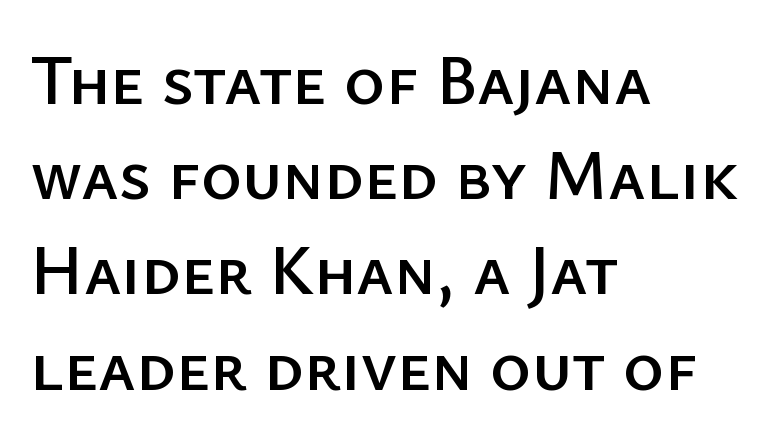
The rag falls on the right side of this text block. Quick note: underline off. The axis of the letterforms is exactly vertical. A typesetter would label this face a sans. A typesetter would call this proportional, since set widths differ per character. Reading down the column, the eye jumps a familiar distance to each next line.
